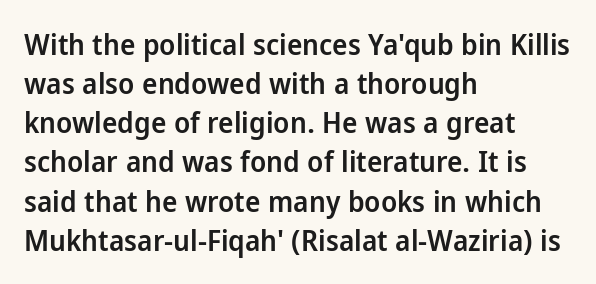
Line beginnings align vertically; line endings do not. The face used here is proportionally spaced, like ordinary book or web type. Compared with an ordinary text face, these strokes are moderately heavier — a semibold. Posture: straight, roman, zero tilt. Typographically, this falls in the sans-serif category. Any mark beneath the type? The region is blank.
